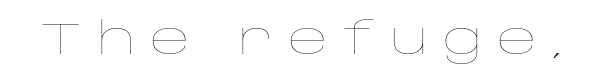
{"italic": "no", "bold": "no", "weight": "thin", "width": "wide", "stroke_contrast": "low", "x_height": "large", "monospaced": "no", "underline": "no", "letter_spacing": "wide", "letter_spacing_em": 0.33, "glyph_px": 44}
